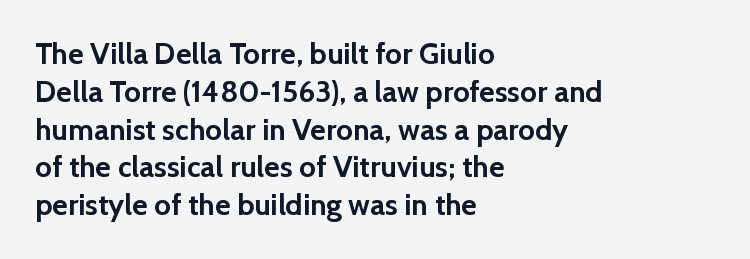
The rendering uses natural spacing where letterforms have individual widths. Observe the absence of serifs on each vertical stroke in this sample. Weight: bold. Rows of type keep a routine distance in the vertical direction. In terms of posture, this sample is upright.
